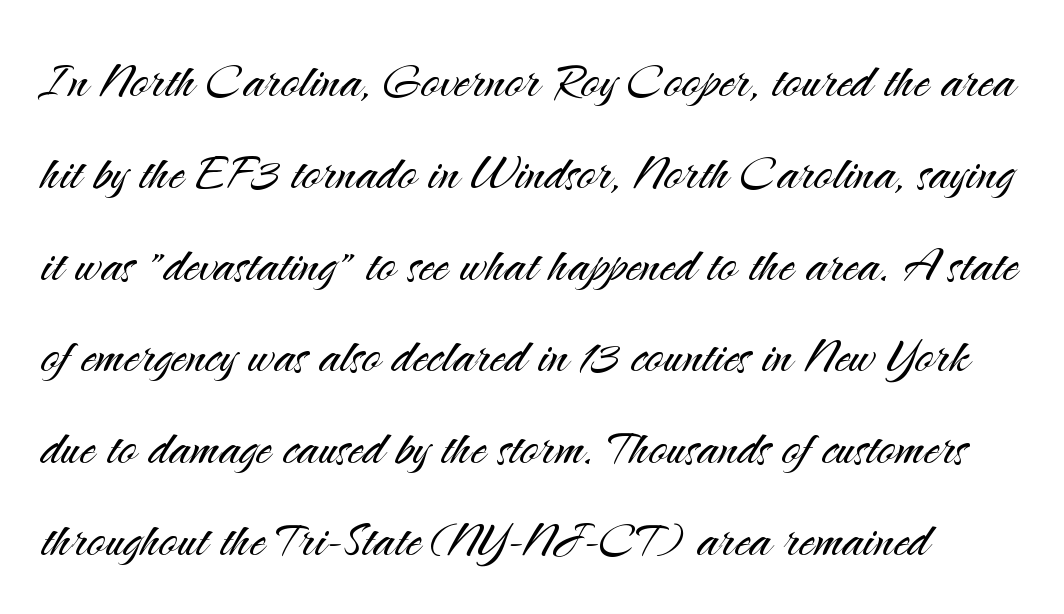
The image shows 62 px light sans-serif type; set normal line spacing (1.48x), normal letter spacing, not underlined; medium stroke contrast and a small x-height.
